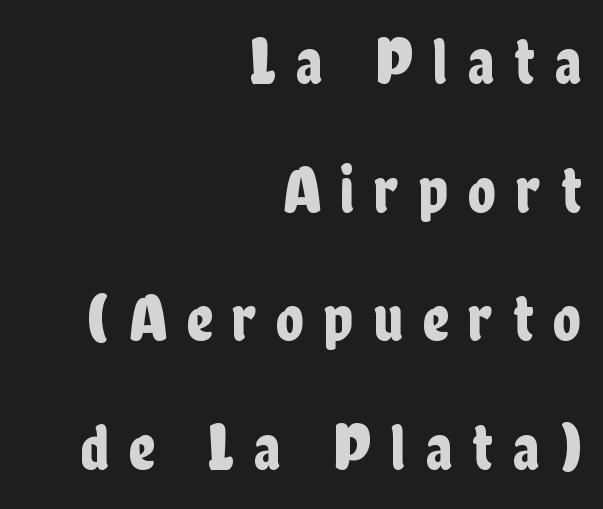
{"serif": "no", "italic": "no", "width": "condensed", "stroke_contrast": "low", "x_height": "medium", "monospaced": "no", "underline": "no", "align": "right", "line_spacing": "loose", "line_spacing_ratio": 1.98, "letter_spacing": "wide", "letter_spacing_em": 0.3, "glyph_px": 65}
